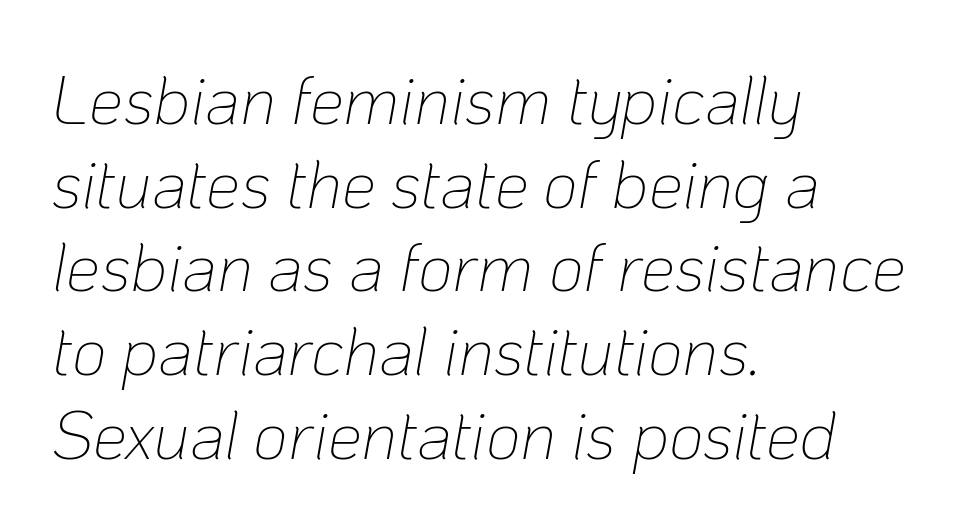
The image shows 68 px thin type, italic (leaning right); set left-aligned, line spacing 1.23x, normal letter spacing, not underlined; low stroke contrast and a medium x-height.
